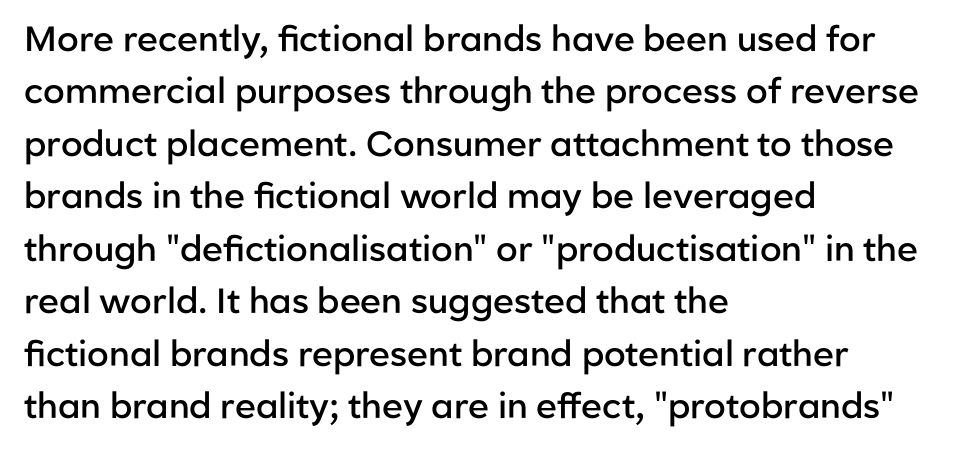
{"serif": "no", "italic": "no", "bold": "semi", "weight": "semibold", "width": "normal", "stroke_contrast": "low", "x_height": "medium", "monospaced": "no", "underline": "no", "align": "left", "line_spacing": "normal", "line_spacing_ratio": 1.5, "letter_spacing": "normal", "letter_spacing_em": 0.0, "glyph_px": 35}
